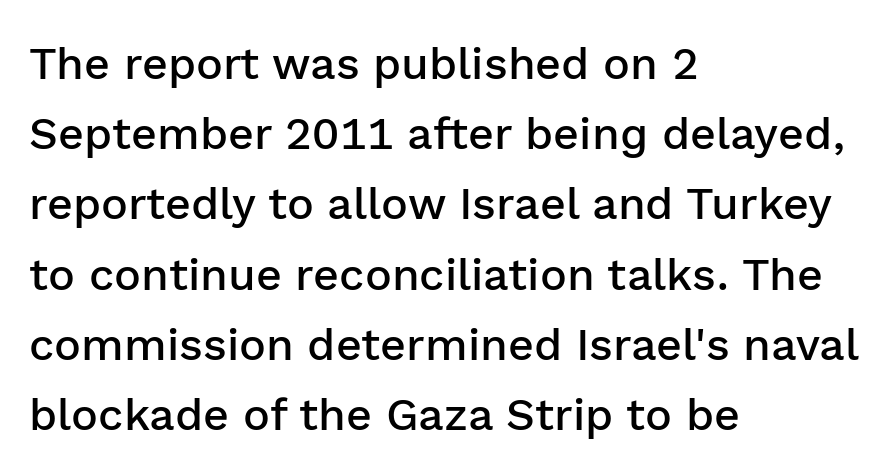
Q: Is the text bold? A: Semi-bold.
Q: Is the text italic (slanted)? A: No, it is upright.
Q: Is the typeface a serif or a sans-serif typeface? A: Sans-serif.
Q: Is the text underlined? A: No.
Q: How is the paragraph aligned? A: Left-aligned.
Q: Is the spacing between letters normal or unusually wide? A: Normal.
Q: Is the spacing between lines tight, normal or loose? A: Normal.
Q: Width (condensed, normal, or wide)? A: Normal.
Q: Stroke contrast? A: Low.
Q: x-height? A: Medium.
Q: Monospaced? A: No.
